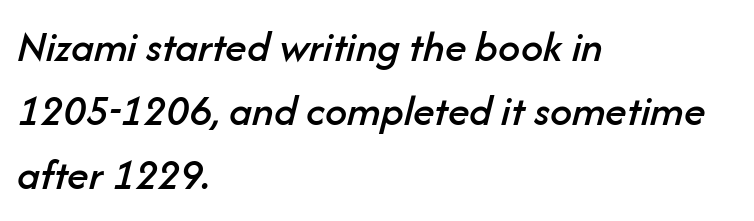
A typesetter would call this leading conventional body-copy spacing. Letters rest on an invisible, unmarked baseline. Posture: slanted. Proportional: the letters do not fall into vertical columns. Where is the straight margin? On the left.
